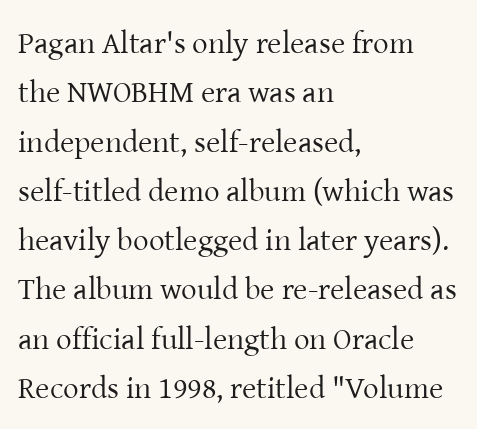
Q: Is the text bold? A: No.
Q: Is the text italic (slanted)? A: No, it is upright.
Q: Is the typeface a serif or a sans-serif typeface? A: Serif.
Q: Is the text underlined? A: No.
Q: How is the paragraph aligned? A: Left-aligned.
Q: Is the spacing between letters normal or unusually wide? A: Normal.
Q: Is the spacing between lines tight, normal or loose? A: Normal.
Q: Width (condensed, normal, or wide)? A: Normal.
Q: Stroke contrast? A: Low.
Q: x-height? A: Medium.
Q: Monospaced? A: No.
